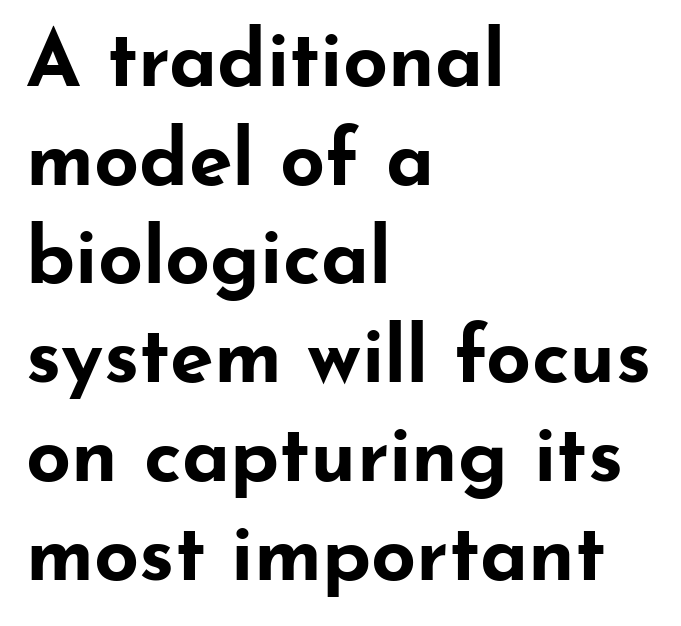
Q: Is the text bold? A: Yes.
Q: Is the text italic (slanted)? A: No, it is upright.
Q: Is the typeface a serif or a sans-serif typeface? A: Sans-serif.
Q: Is the text underlined? A: No.
Q: How is the paragraph aligned? A: Left-aligned.
Q: Is the spacing between letters normal or unusually wide? A: Normal.
Q: Is the spacing between lines tight, normal or loose? A: Normal.
Q: Width (condensed, normal, or wide)? A: Wide.
Q: Stroke contrast? A: Low.
Q: x-height? A: Small.
Q: Monospaced? A: No.
